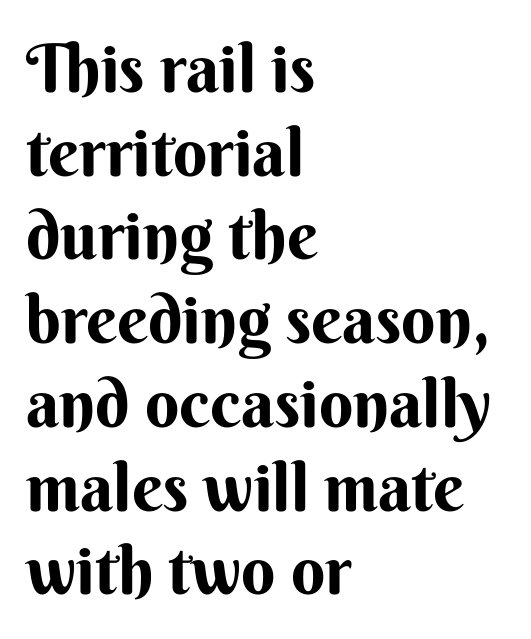
Has an underline been added? It has not. In terms of letterform style, serifs are entirely absent. Style check: upright. What's the leading like? Ordinary, nothing unusual. Each letter keeps its own natural width here, so spacing adapts to shape. Every row of glyphs begins at an identical x-position on the left.
